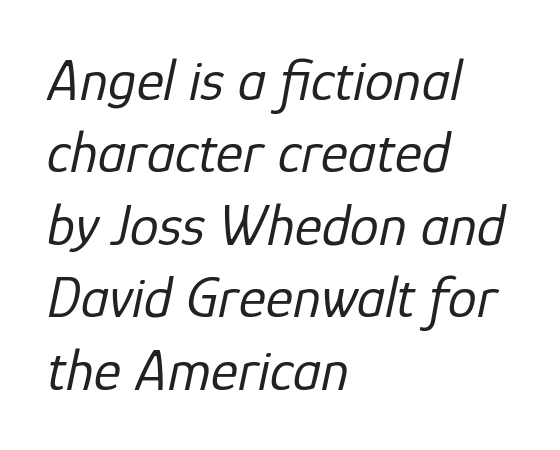
Q: Is the text bold? A: No.
Q: Is the text italic (slanted)? A: Yes, it leans right by about 12 degrees.
Q: Is the text underlined? A: No.
Q: How is the paragraph aligned? A: Left-aligned.
Q: Is the spacing between letters normal or unusually wide? A: Normal.
Q: Is the spacing between lines tight, normal or loose? A: Normal.
Q: Width (condensed, normal, or wide)? A: Normal.
Q: Stroke contrast? A: Low.
Q: x-height? A: Medium.
Q: Monospaced? A: No.
